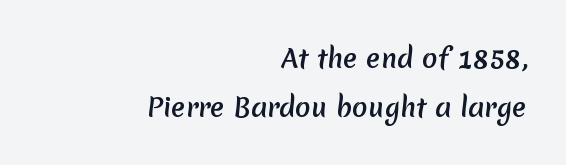
Q: Is the text underlined? A: No.
Q: How is the paragraph aligned? A: Right-aligned.
Q: Is the spacing between letters normal or unusually wide? A: Normal.
